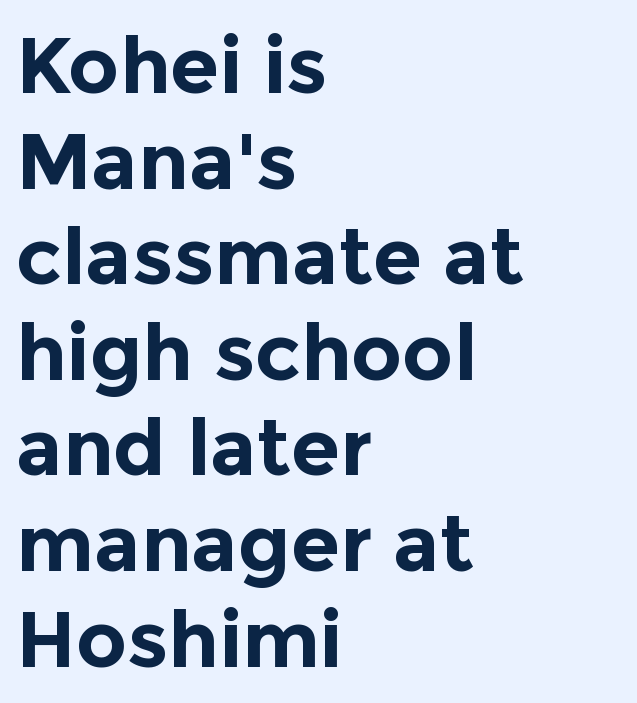
The image shows 79 px bold sans-serif type, upright; set left-aligned, line spacing 1.21x, normal letter spacing, not underlined; a medium x-height.
